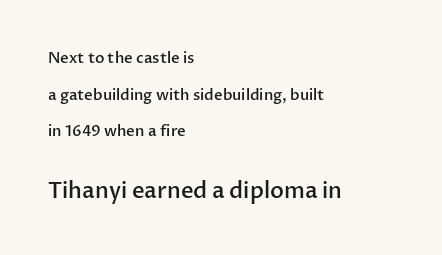
{"italic": "no", "bold": "semi", "underline": "no", "align": "left", "line_spacing": "loose", "line_spacing_ratio": 2.45, "letter_spacing": "normal", "letter_spacing_em": 0.0, "larger_block": "second", "size_ratio": 1.47, "glyph_px": 22}
